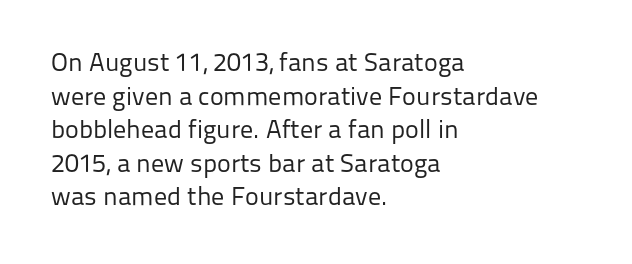
The image shows 26 px text type, upright; set left-aligned, normal line spacing (1.29x), normal letter spacing, not underlined.
